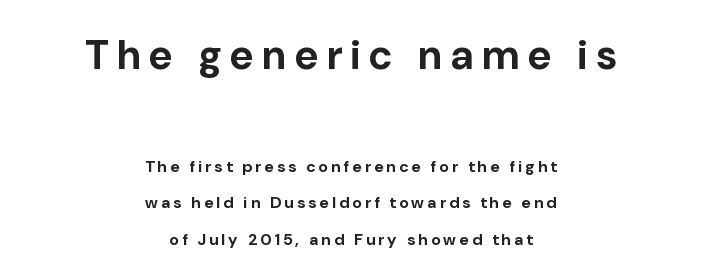
Of the two passages, the one on top uses the larger point size. Descenders are the only things crossing below the line. Upright lettering throughout. Casual observation: everything's sitting right in the middle. Display-style spreading of the glyphs; the letterfit is very open. These lines are rendered in a variable-pitch font.
